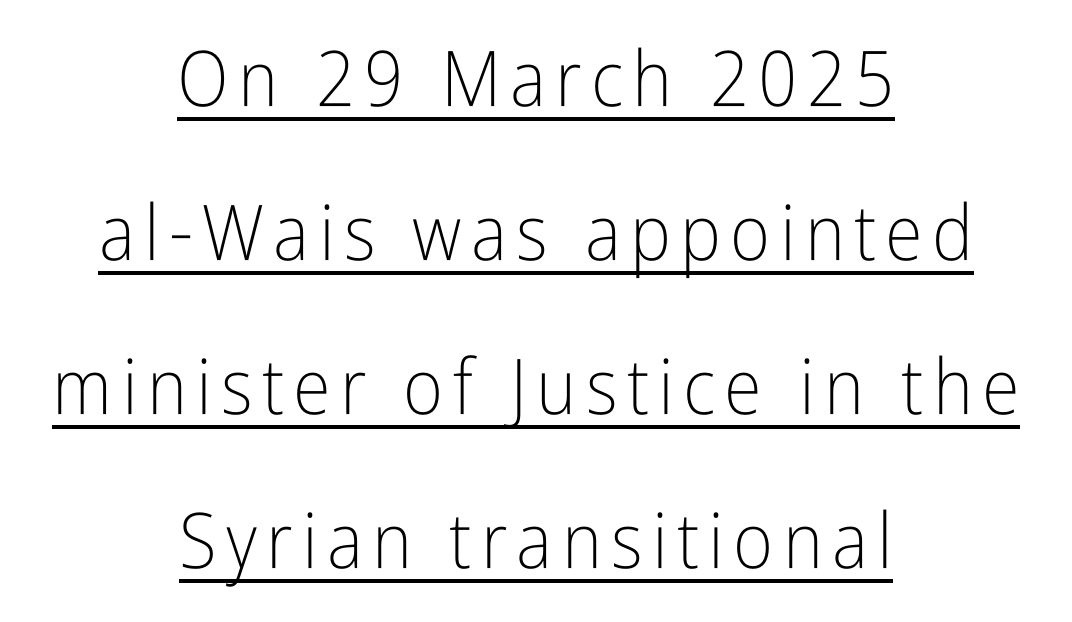
Q: Is the text bold? A: No.
Q: Is the text italic (slanted)? A: No, it is upright.
Q: Is the typeface a serif or a sans-serif typeface? A: Sans-serif.
Q: Is the text underlined? A: Yes.
Q: How is the paragraph aligned? A: Centered.
Q: Is the spacing between lines tight, normal or loose? A: Loose.
Q: Width (condensed, normal, or wide)? A: Condensed.
Q: Stroke contrast? A: Low.
Q: x-height? A: Medium.
Q: Monospaced? A: No.
